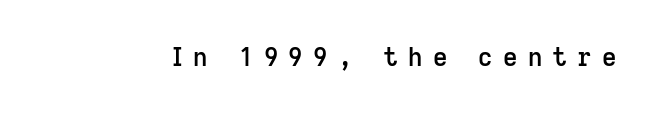
Q: Is the text bold? A: Semi-bold.
Q: Is the text italic (slanted)? A: No, it is upright.
Q: Is the text underlined? A: No.
Q: Is the spacing between letters normal or unusually wide? A: Unusually wide.
